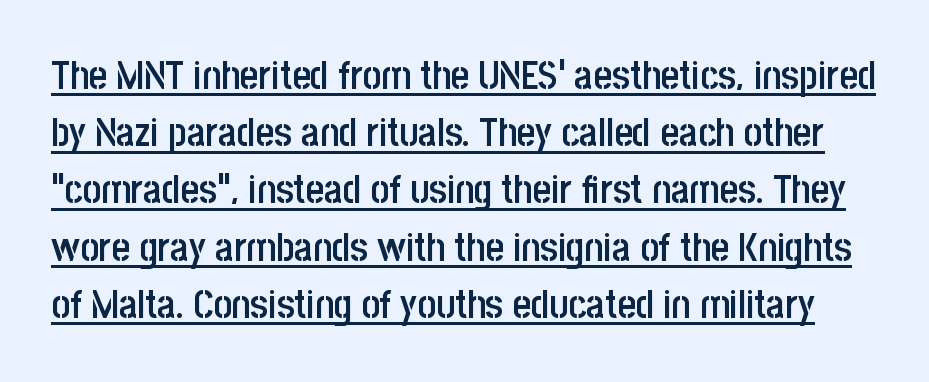
{"serif": "no", "italic": "no", "bold": "semi", "weight": "semibold", "width": "condensed", "stroke_contrast": "low", "x_height": "large", "monospaced": "no", "underline": "yes", "line_spacing": "normal", "line_spacing_ratio": 1.43, "letter_spacing": "normal", "letter_spacing_em": 0.0, "glyph_px": 40}
